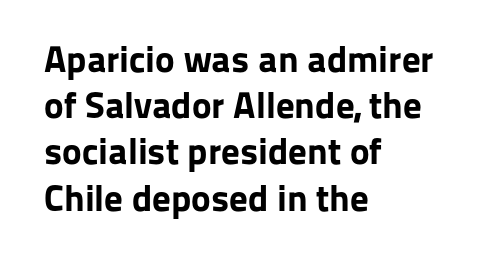
Q: Is the text bold? A: Yes.
Q: Is the text italic (slanted)? A: No, it is upright.
Q: Is the typeface a serif or a sans-serif typeface? A: Sans-serif.
Q: Is the text underlined? A: No.
Q: How is the paragraph aligned? A: Left-aligned.
Q: Is the spacing between letters normal or unusually wide? A: Normal.
Q: Is the spacing between lines tight, normal or loose? A: Normal.
Q: Width (condensed, normal, or wide)? A: Normal.
Q: Stroke contrast? A: Low.
Q: x-height? A: Medium.
Q: Monospaced? A: No.
